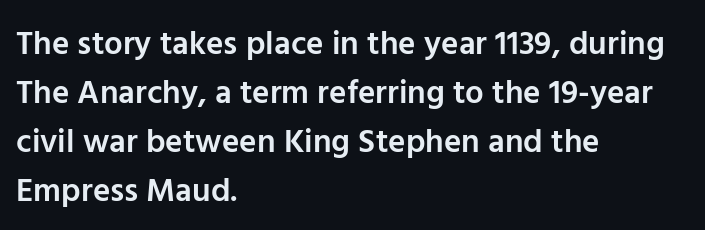
Compared with typical body copy, the letter spacing here is the same. Horizontal bands of white between lines are of average thickness. Posture: upright roman. What kind of face is this? One without serifs — a sans. Stroke thickness is moderately raised; the sample reads as semibold. Left-aligned paragraph, ragged on the right.
